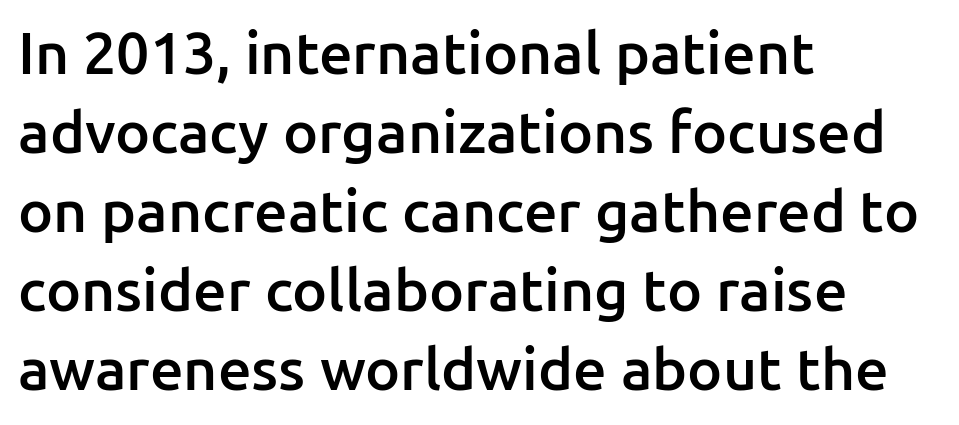
{"serif": "no", "italic": "no", "bold": "semi", "weight": "semibold", "width": "normal", "stroke_contrast": "low", "x_height": "medium", "monospaced": "no", "underline": "no", "align": "left", "line_spacing": "normal", "line_spacing_ratio": 1.34, "letter_spacing": "normal", "letter_spacing_em": 0.0, "glyph_px": 59}
